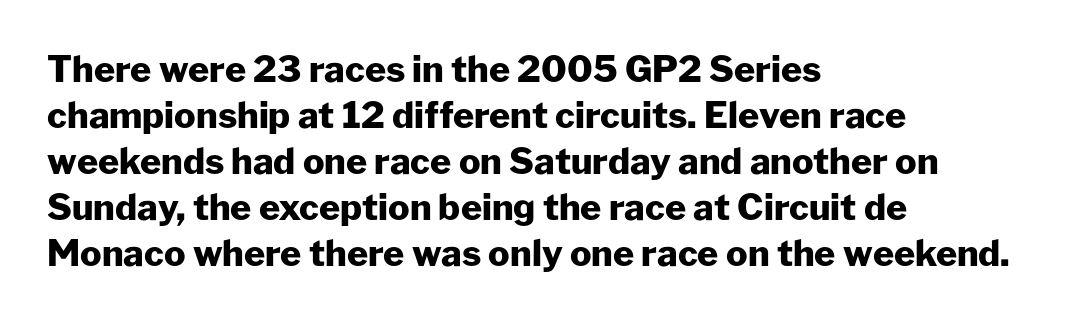
Q: Is the text bold? A: Yes.
Q: Is the text italic (slanted)? A: No, it is upright.
Q: Is the typeface a serif or a sans-serif typeface? A: Sans-serif.
Q: Is the text underlined? A: No.
Q: How is the paragraph aligned? A: Left-aligned.
Q: Is the spacing between letters normal or unusually wide? A: Normal.
Q: Is the spacing between lines tight, normal or loose? A: Normal.
Q: Width (condensed, normal, or wide)? A: Normal.
Q: Stroke contrast? A: Low.
Q: x-height? A: Medium.
Q: Monospaced? A: No.
